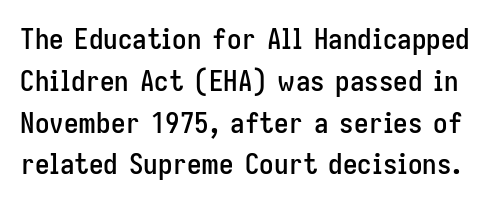
The image shows 29 px condensed sans-serif type, upright; set normal line spacing (1.44x), normal letter spacing, not underlined; low stroke contrast and a medium x-height.
